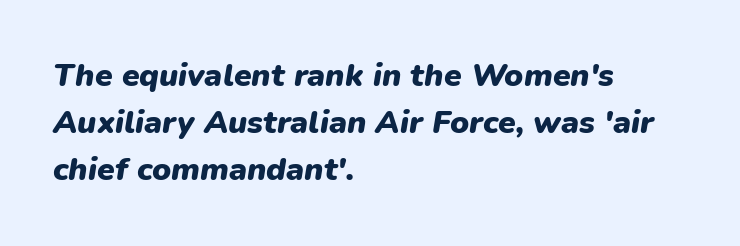
Q: Is the text bold? A: Yes.
Q: Is the text italic (slanted)? A: Yes, it leans right by about 9 degrees.
Q: Is the text underlined? A: No.
Q: How is the paragraph aligned? A: Left-aligned.
Q: Is the spacing between letters normal or unusually wide? A: Normal.
Q: Is the spacing between lines tight, normal or loose? A: Normal.
Q: Width (condensed, normal, or wide)? A: Normal.
Q: Stroke contrast? A: Low.
Q: x-height? A: Medium.
Q: Monospaced? A: No.
